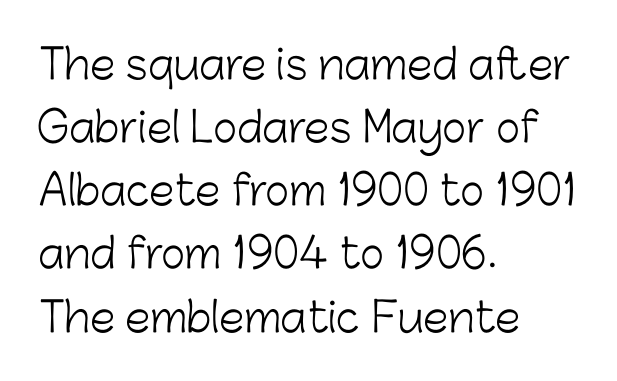
The image shows 41 px light sans-serif type, upright; set left-aligned, normal line spacing (1.54x), normal letter spacing, not underlined; low stroke contrast and a medium x-height.
